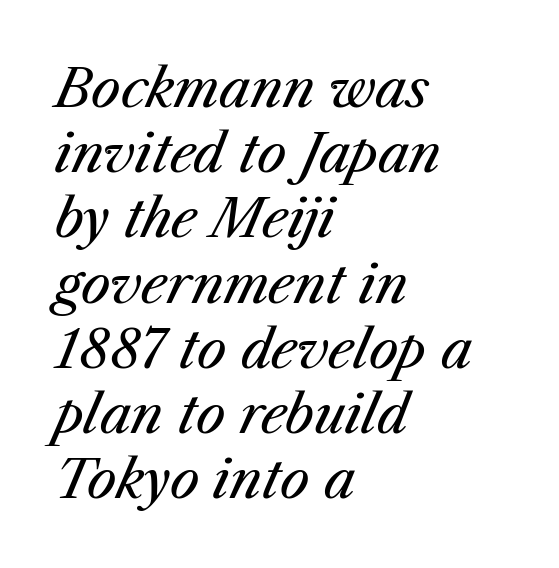
The image shows 53 px regular-weight type, italic (leaning right); set left-aligned, line spacing 1.23x, normal letter spacing, not underlined; medium stroke contrast and a medium x-height.
